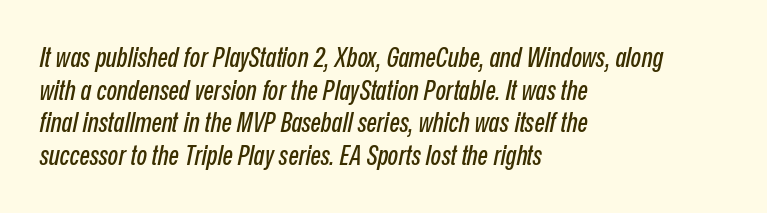
The image shows 27 px text type, italic (leaning right); set left-aligned, line spacing 1.21x, normal letter spacing, not underlined.
